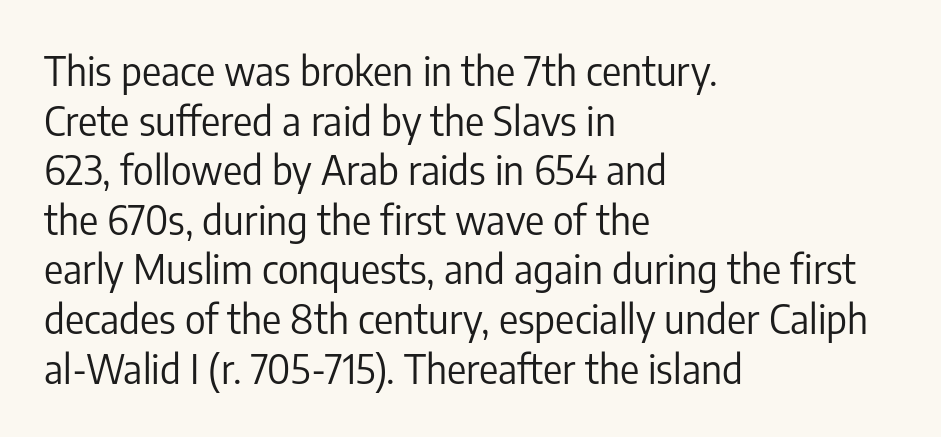
The letterforms sit at book weight or below. One-word summary of the alignment: left. In terms of posture, this sample is upright. Letter spacing: default. Only glyphs here, with clear space below each row. Type style note: lacks serifs.
